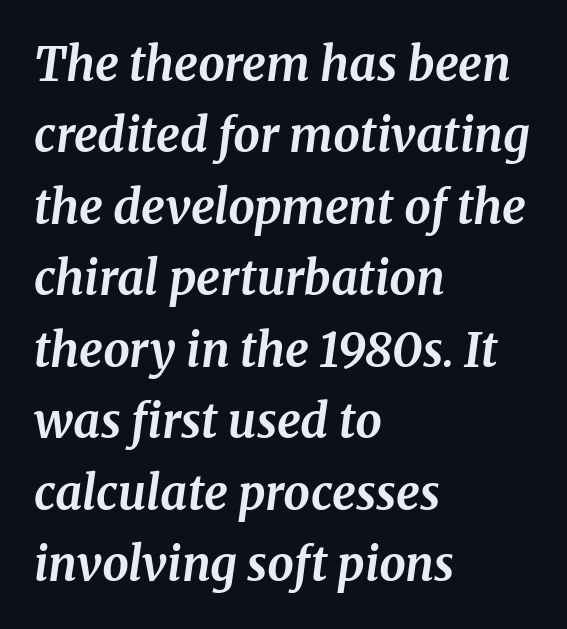
The image shows 47 px bold serif type, italic (leaning right); set left-aligned, normal line spacing (1.52x), normal letter spacing, not underlined; medium stroke contrast and a medium x-height.
